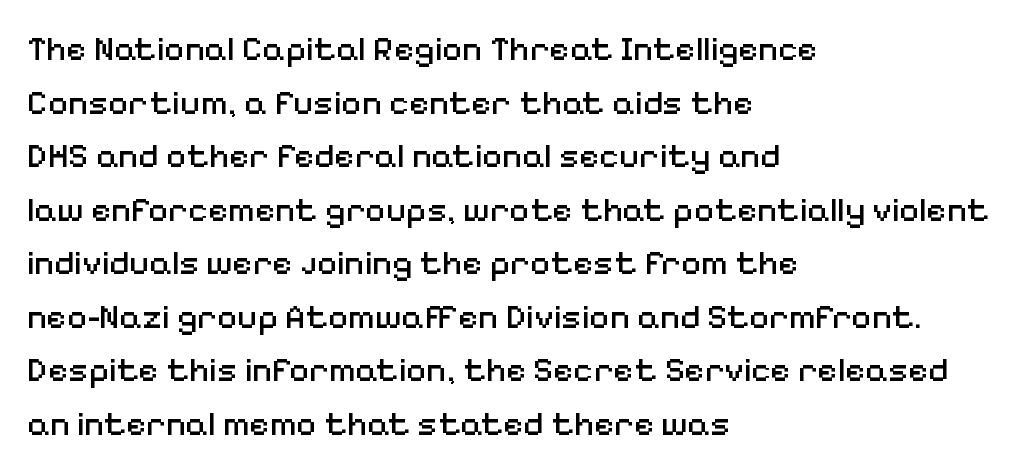
The image shows 35 px regular-weight sans-serif type, upright; set left-aligned, normal line spacing (1.53x), normal letter spacing, not underlined; medium stroke contrast and a medium x-height.
